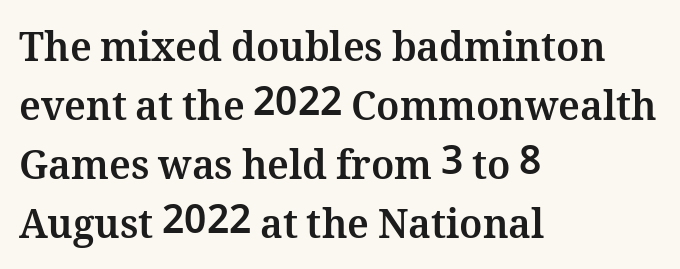
{"italic": "no", "bold": "yes", "weight": "bold", "width": "normal", "stroke_contrast": "medium", "x_height": "medium", "monospaced": "no", "underline": "no", "align": "left", "line_spacing": "normal", "line_spacing_ratio": 1.51, "letter_spacing": "normal", "letter_spacing_em": 0.0, "glyph_px": 39}
